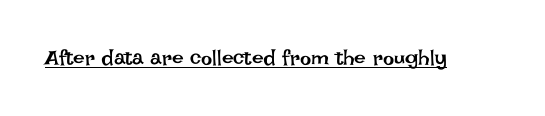
Q: Is the text bold? A: No.
Q: Is the text italic (slanted)? A: No, it is upright.
Q: Is the text underlined? A: Yes.
Q: Is the spacing between letters normal or unusually wide? A: Normal.
